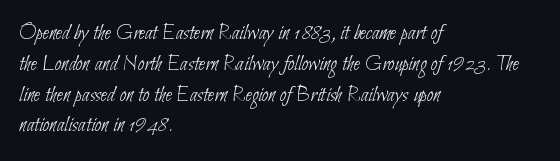
These glyphs show unthickened strokes, regular width or finer. If you measured baseline to baseline, you'd find a middling distance. Glance below the letters and you will spot only blank space. Line starts are locked; line ends wander. Honestly, the letter spacing is just normal — you wouldn't notice it.
